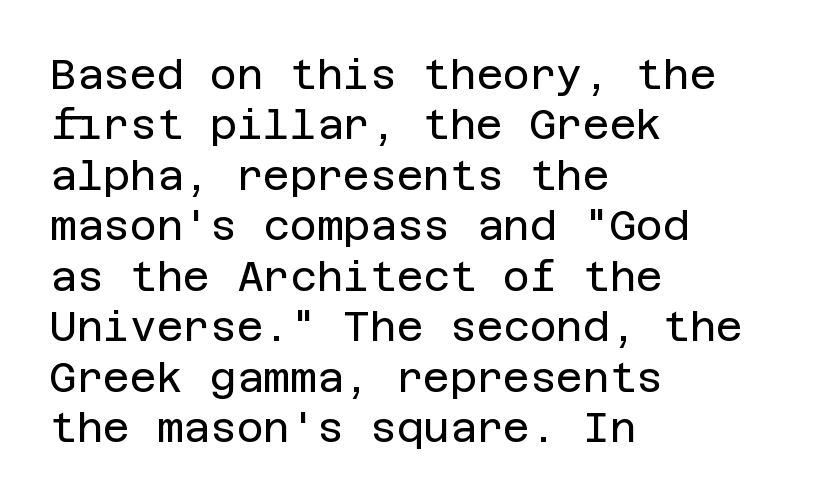
Q: Is the text bold? A: No.
Q: Is the text italic (slanted)? A: No, it is upright.
Q: Is the typeface a serif or a sans-serif typeface? A: Sans-serif.
Q: Is the text underlined? A: No.
Q: How is the paragraph aligned? A: Left-aligned.
Q: Is the spacing between letters normal or unusually wide? A: Normal.
Q: Width (condensed, normal, or wide)? A: Normal.
Q: Stroke contrast? A: Low.
Q: x-height? A: Large.
